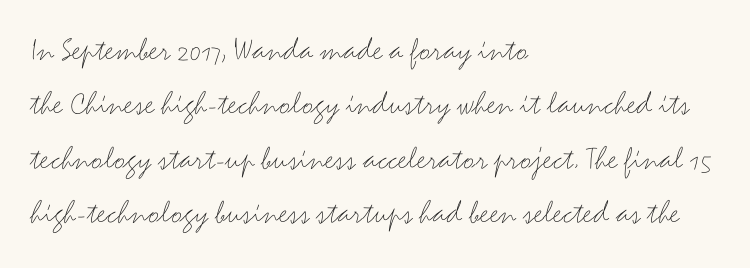
{"serif": "no", "bold": "no", "weight": "thin", "width": "wide", "stroke_contrast": "medium", "x_height": "small", "monospaced": "no", "underline": "no", "align": "left", "line_spacing": "normal", "line_spacing_ratio": 1.6, "letter_spacing": "normal", "letter_spacing_em": 0.0, "glyph_px": 34}
